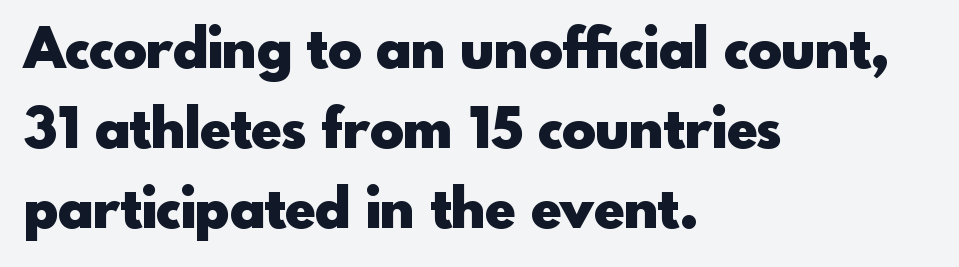
Q: Is the text bold? A: Yes.
Q: Is the text italic (slanted)? A: No, it is upright.
Q: Is the typeface a serif or a sans-serif typeface? A: Sans-serif.
Q: Is the text underlined? A: No.
Q: How is the paragraph aligned? A: Left-aligned.
Q: Is the spacing between letters normal or unusually wide? A: Normal.
Q: Is the spacing between lines tight, normal or loose? A: Normal.
Q: Width (condensed, normal, or wide)? A: Normal.
Q: x-height? A: Small.
Q: Monospaced? A: No.
